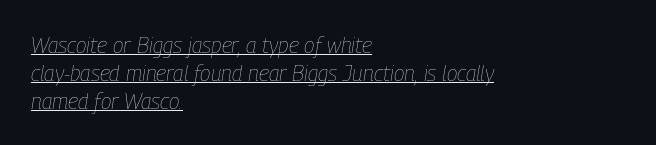
Slanted lettering throughout. Horizontal bands of white between lines are of average thickness. No chunkiness to these letters — they're not bold. The passage is arranged the way most books set body copy — flush left.
